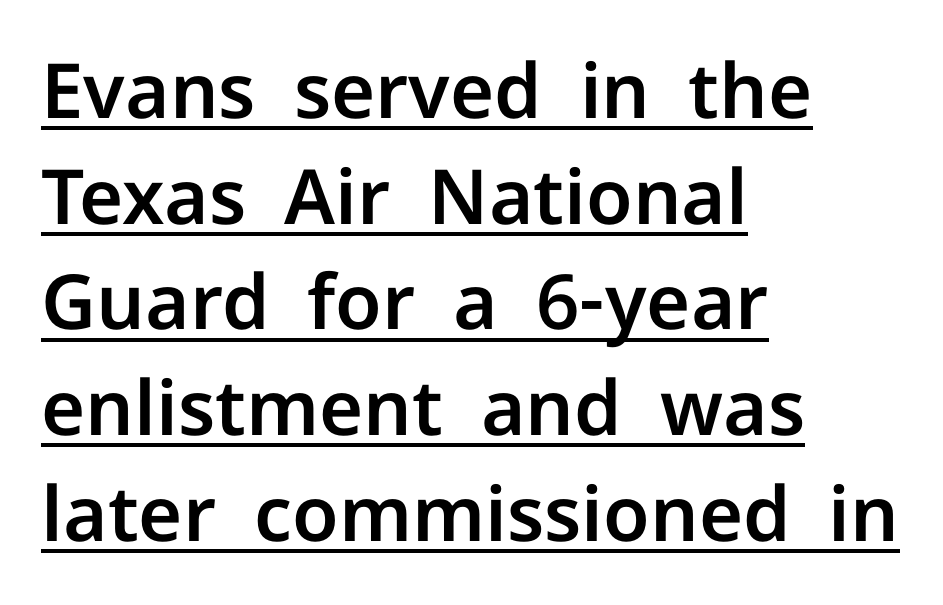
The image shows 76 px sans-serif type, upright; set left-aligned, normal line spacing (1.39x), normal letter spacing, underlined; low stroke contrast and a medium x-height.
